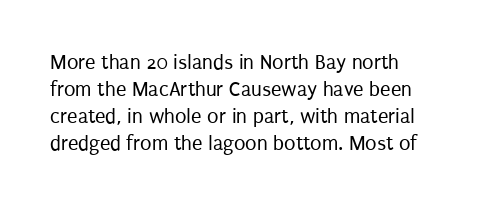
{"italic": "no", "bold": "no", "underline": "no", "line_spacing": "normal", "line_spacing_ratio": 1.29, "letter_spacing": "normal", "letter_spacing_em": 0.0, "glyph_px": 21}
